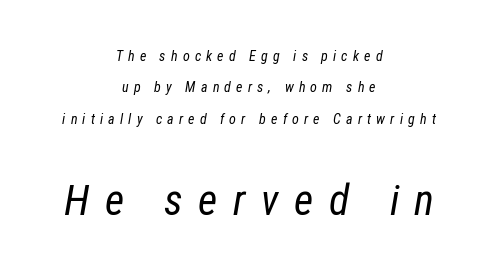
Q: Is the text bold? A: No.
Q: Is the text italic (slanted)? A: Yes, it leans right by about 12 degrees.
Q: Is the text underlined? A: No.
Q: How is the paragraph aligned? A: Centered.
Q: Is the spacing between letters normal or unusually wide? A: Unusually wide.
Q: Is the spacing between lines tight, normal or loose? A: Loose.
Q: Which block of text is set in a larger size, the first (top) or the second (bottom)? A: The second (bottom) one.
Q: Width (condensed, normal, or wide)? A: Condensed.
Q: Stroke contrast? A: Low.
Q: x-height? A: Medium.
Q: Monospaced? A: No.
